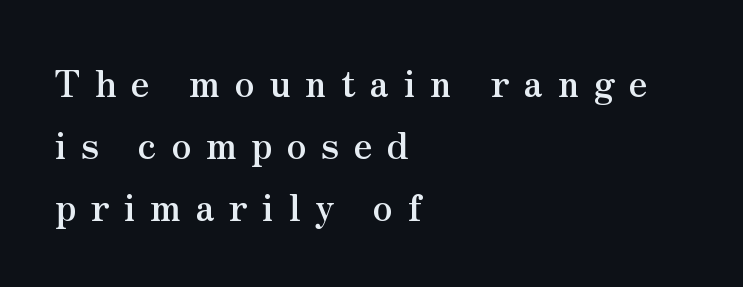
Q: Is the text bold? A: Yes.
Q: Is the text italic (slanted)? A: No, it is upright.
Q: Is the typeface a serif or a sans-serif typeface? A: Serif.
Q: Is the text underlined? A: No.
Q: How is the paragraph aligned? A: Left-aligned.
Q: Is the spacing between letters normal or unusually wide? A: Unusually wide.
Q: Width (condensed, normal, or wide)? A: Normal.
Q: Stroke contrast? A: Medium.
Q: x-height? A: Small.
Q: Monospaced? A: No.
